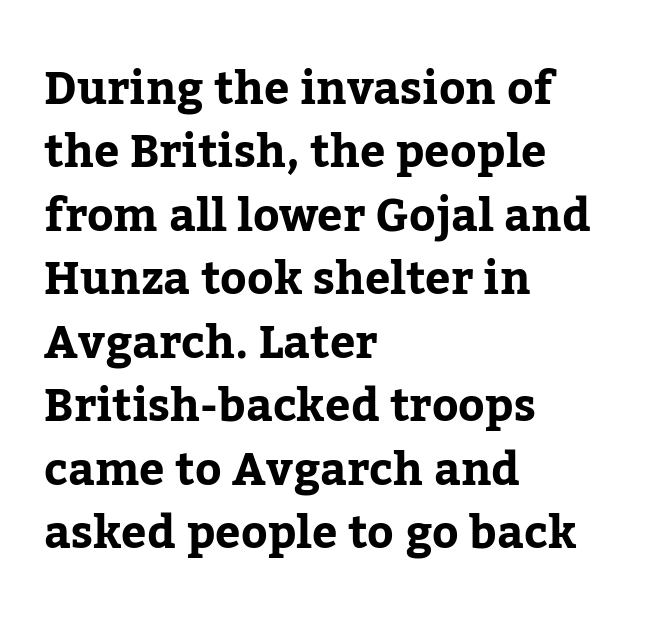
You can tell from the footed stems that serif type was used. Nope, not italic — everything's standing straight. Students, observe: this is what conventionally led text looks like. Each word holds together tightly as a unit, with standard inter-letter gaps. The words here are not underlined. Reading down the block, your eye returns to a fixed left position each line.
